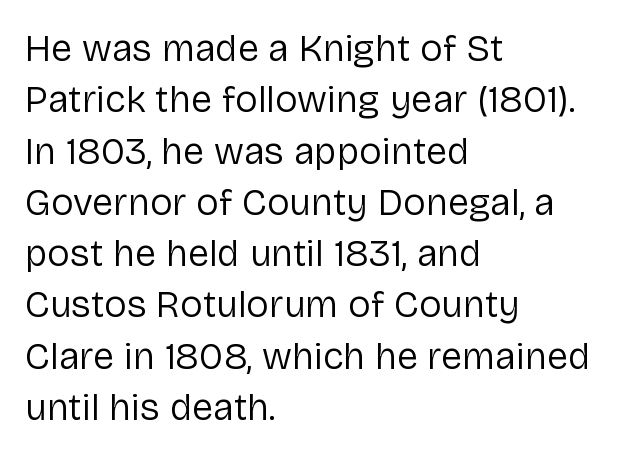
This rendering leaves character spacing at its baseline value. The compositor pushed each line to the left boundary. A sans-serif font was chosen for this passage. Unmarked baselines from the first word to the last. The strokes carry an ordinary text weight at most. Rows of type keep a routine distance in the vertical direction.
